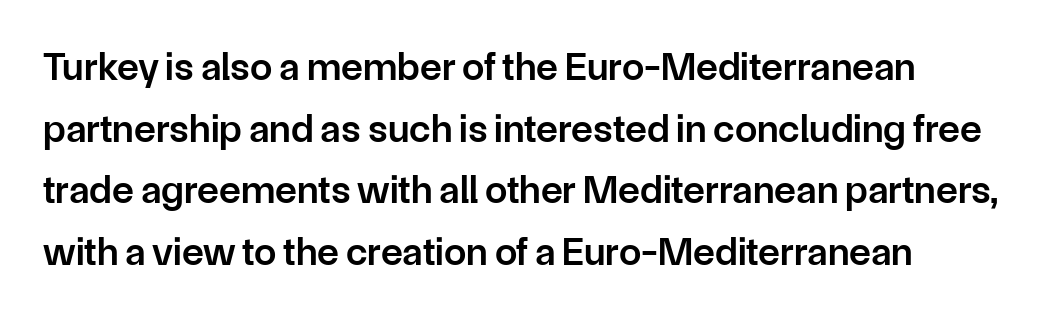
The leading is moderate, giving the passage an even texture. Line beginnings align vertically; line endings do not. Students, note that the glyphs here touch the page at normal intervals. Strokes here are thickened, but only to semibold level. The glyphs are unaccompanied by any horizontal stroke below them. A roman cut, with each character standing at attention.
